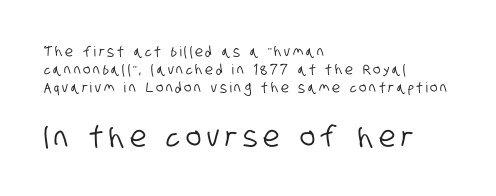
Q: Is the typeface a serif or a sans-serif typeface? A: Sans-serif.
Q: Is the text underlined? A: No.
Q: How is the paragraph aligned? A: Left-aligned.
Q: Is the spacing between letters normal or unusually wide? A: Unusually wide.
Q: Is the spacing between lines tight, normal or loose? A: Normal.
Q: Which block of text is set in a larger size, the first (top) or the second (bottom)? A: The second (bottom) one.
Q: Width (condensed, normal, or wide)? A: Condensed.
Q: Stroke contrast? A: Low.
Q: x-height? A: Large.
Q: Monospaced? A: No.
